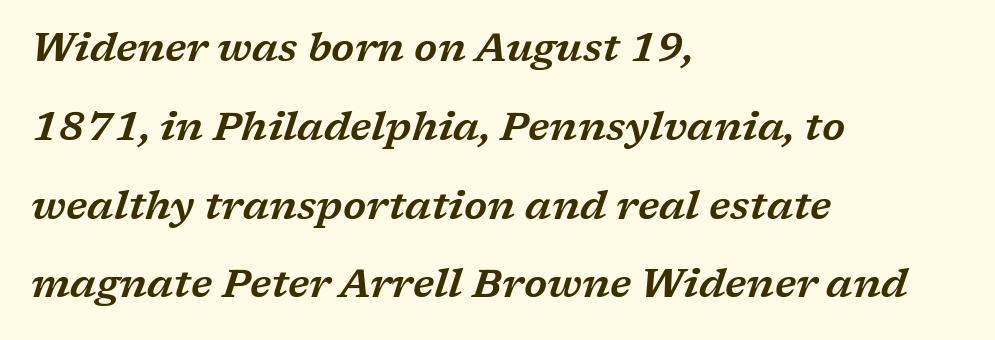
The image shows 40 px wide serif type, italic (leaning right); set left-aligned, loose line spacing (1.97x), normal letter spacing, not underlined; low stroke contrast and a medium x-height.
